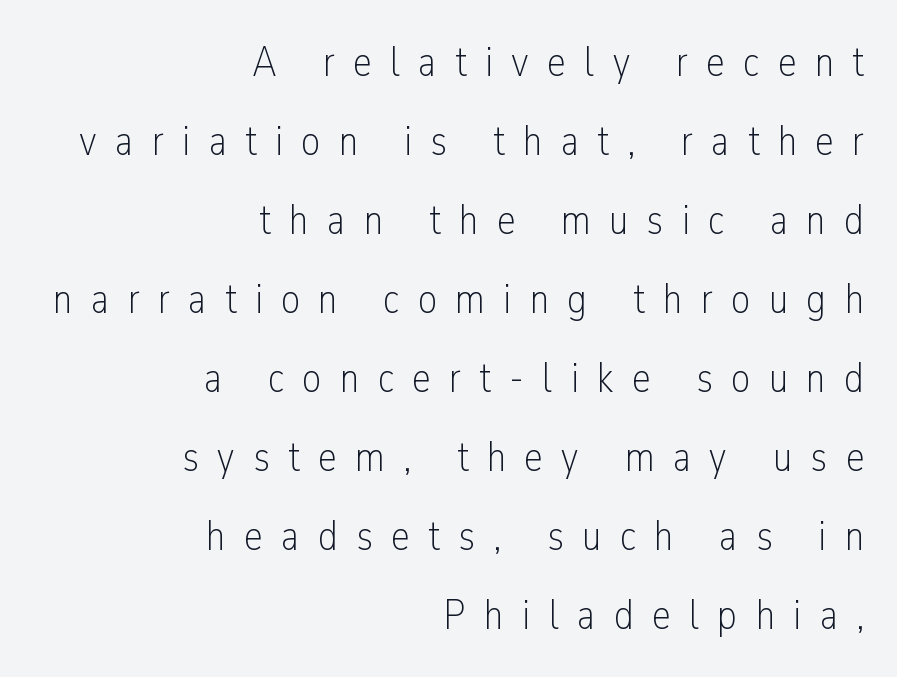
{"serif": "no", "italic": "no", "bold": "no", "weight": "light", "width": "condensed", "stroke_contrast": "low", "x_height": "medium", "monospaced": "no", "underline": "no", "align": "right", "line_spacing_ratio": 1.88, "letter_spacing": "wide", "letter_spacing_em": 0.44, "glyph_px": 42}
